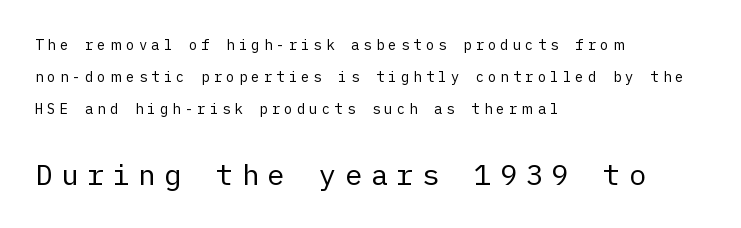
Q: Is the text bold? A: No.
Q: Is the text italic (slanted)? A: No, it is upright.
Q: Is the typeface a serif or a sans-serif typeface? A: Sans-serif.
Q: Is the text underlined? A: No.
Q: How is the paragraph aligned? A: Left-aligned.
Q: Is the spacing between letters normal or unusually wide? A: Unusually wide.
Q: Is the spacing between lines tight, normal or loose? A: Loose.
Q: Which block of text is set in a larger size, the first (top) or the second (bottom)? A: The second (bottom) one.
Q: Width (condensed, normal, or wide)? A: Normal.
Q: Stroke contrast? A: Low.
Q: x-height? A: Medium.
